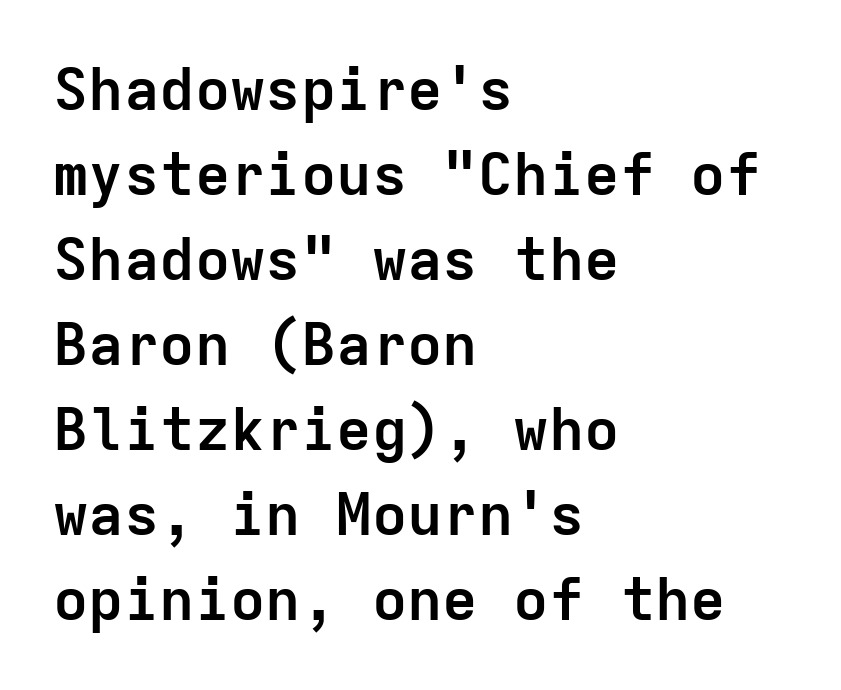
The image shows 59 px semibold sans-serif type, upright, monospaced; set left-aligned, normal line spacing (1.44x), normal letter spacing, not underlined; low stroke contrast and a medium x-height.
